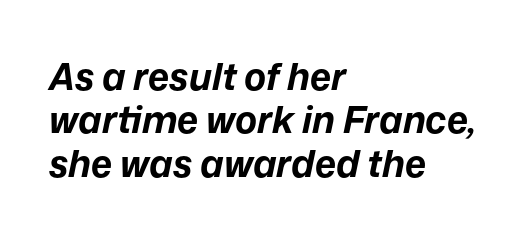
{"italic": "yes", "lean": "right", "slant_degrees": 12, "bold": "yes", "weight": "bold", "width": "normal", "stroke_contrast": "low", "x_height": "medium", "monospaced": "no", "underline": "no", "align": "left", "line_spacing_ratio": 1.17, "letter_spacing": "normal", "letter_spacing_em": 0.0, "glyph_px": 37}
